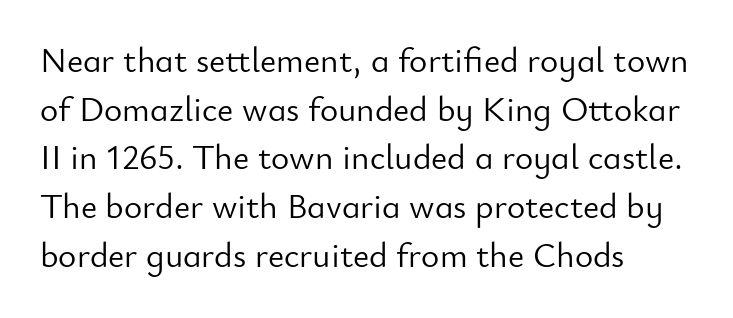
Q: Is the text bold? A: No.
Q: Is the text italic (slanted)? A: No, it is upright.
Q: Is the typeface a serif or a sans-serif typeface? A: Sans-serif.
Q: Is the text underlined? A: No.
Q: How is the paragraph aligned? A: Left-aligned.
Q: Is the spacing between letters normal or unusually wide? A: Normal.
Q: Is the spacing between lines tight, normal or loose? A: Normal.
Q: Width (condensed, normal, or wide)? A: Normal.
Q: Stroke contrast? A: Low.
Q: x-height? A: Small.
Q: Monospaced? A: No.
